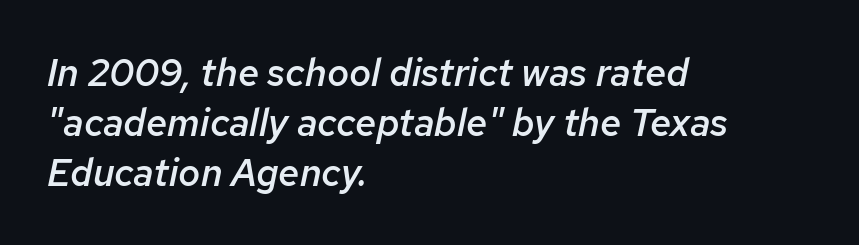
The image shows 38 px semibold type, italic (leaning right); set left-aligned, normal line spacing (1.31x), normal letter spacing, not underlined; low stroke contrast and a medium x-height.
